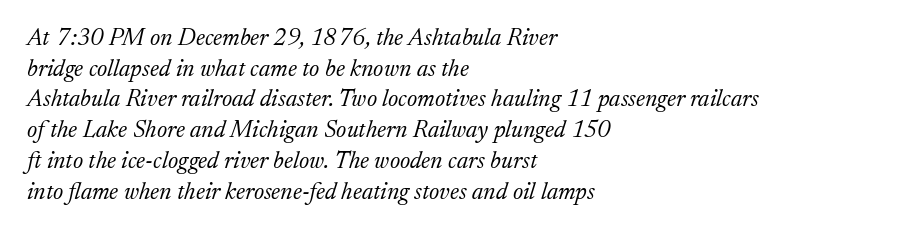
{"italic": "yes", "lean": "right", "slant_degrees": 17, "bold": "no", "underline": "no", "align": "left", "line_spacing": "normal", "line_spacing_ratio": 1.28, "letter_spacing": "normal", "letter_spacing_em": 0.0, "glyph_px": 24}
